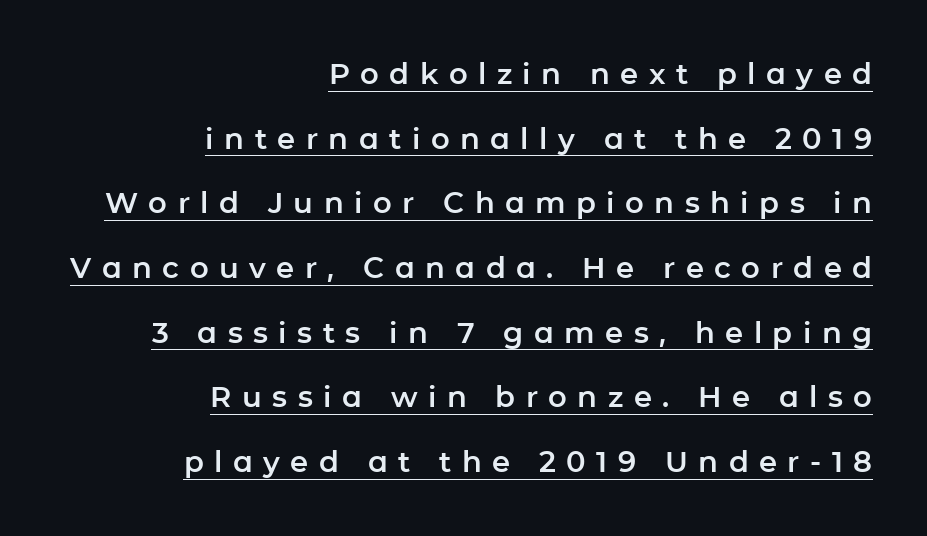
Q: Is the text italic (slanted)? A: No, it is upright.
Q: Is the typeface a serif or a sans-serif typeface? A: Sans-serif.
Q: Is the text underlined? A: Yes.
Q: How is the paragraph aligned? A: Right-aligned.
Q: Is the spacing between letters normal or unusually wide? A: Unusually wide.
Q: Is the spacing between lines tight, normal or loose? A: Loose.
Q: Width (condensed, normal, or wide)? A: Normal.
Q: Stroke contrast? A: Low.
Q: x-height? A: Medium.
Q: Monospaced? A: No.
